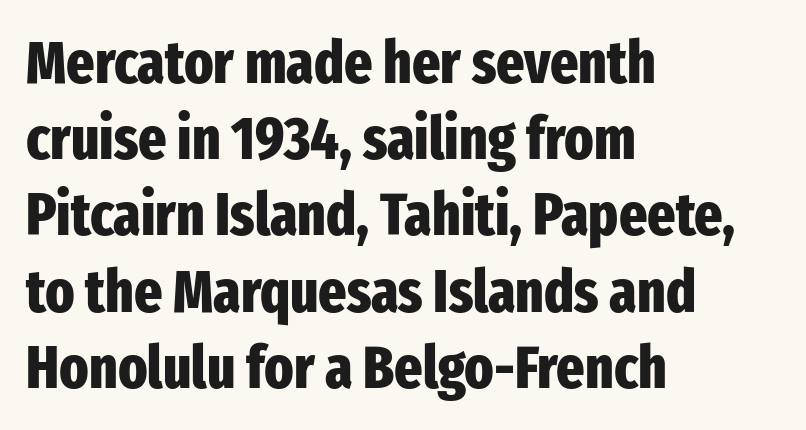
The strip under each line holds only bare page. Observe the ordinary spacing: letters are neighbours, not strangers. Vertical spacing — default. The font is running at its bold setting. Short and long lines alike share a common starting point at left.
